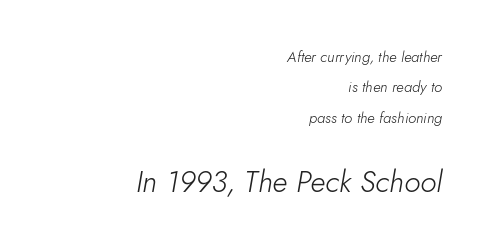
Do the characters align in a grid? No, the font is proportional. The paragraph has a hard right edge and a soft left edge. Rows of type keep a wide berth in the vertical direction. Looking at the ascenders, they clearly lean.
